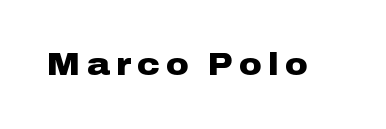
The image shows 31 px heavy, wide sans-serif type, upright; set unusually wide letter spacing (+0.2 em), not underlined; low stroke contrast and a medium x-height.
